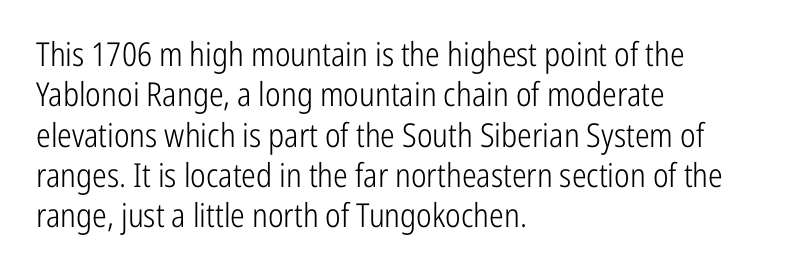
The image shows 33 px light, condensed sans-serif type, upright; set left-aligned, line spacing 1.22x, normal letter spacing, not underlined; low stroke contrast and a medium x-height.
